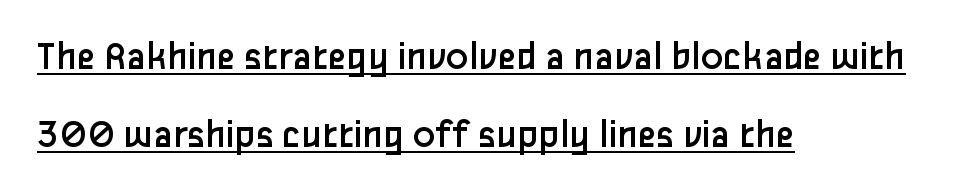
{"serif": "no", "italic": "no", "bold": "no", "weight": "regular", "width": "normal", "stroke_contrast": "low", "x_height": "medium", "monospaced": "no", "underline": "yes", "align": "left", "line_spacing_ratio": 1.86, "letter_spacing": "normal", "letter_spacing_em": 0.0, "glyph_px": 42}
